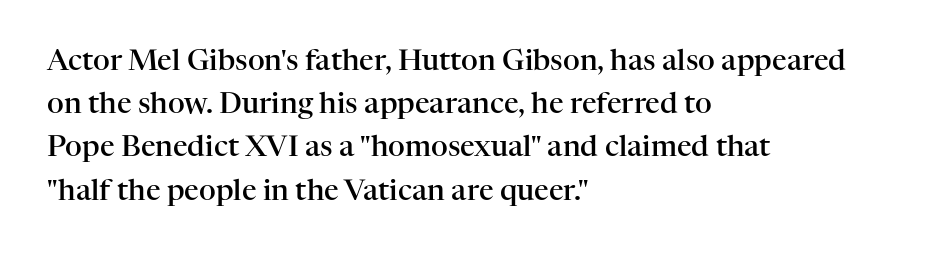
Q: Is the text bold? A: Semi-bold.
Q: Is the text italic (slanted)? A: No, it is upright.
Q: Is the typeface a serif or a sans-serif typeface? A: Serif.
Q: Is the text underlined? A: No.
Q: How is the paragraph aligned? A: Left-aligned.
Q: Is the spacing between letters normal or unusually wide? A: Normal.
Q: Is the spacing between lines tight, normal or loose? A: Normal.
Q: Width (condensed, normal, or wide)? A: Normal.
Q: Stroke contrast? A: High.
Q: x-height? A: Medium.
Q: Monospaced? A: No.
